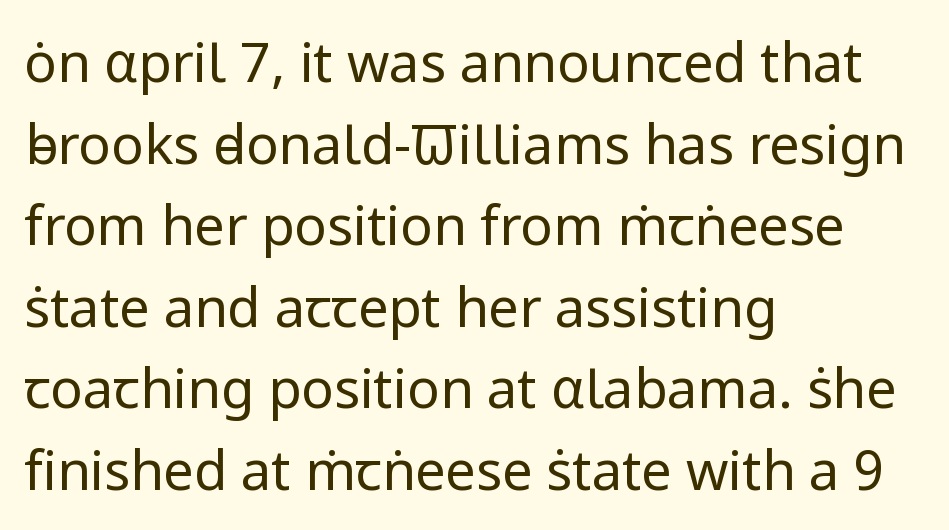
{"serif": "no", "italic": "no", "bold": "no", "weight": "regular", "width": "normal", "stroke_contrast": "low", "x_height": "medium", "monospaced": "no", "underline": "no", "align": "left", "line_spacing": "normal", "line_spacing_ratio": 1.51, "letter_spacing": "normal", "letter_spacing_em": 0.0, "glyph_px": 54}
